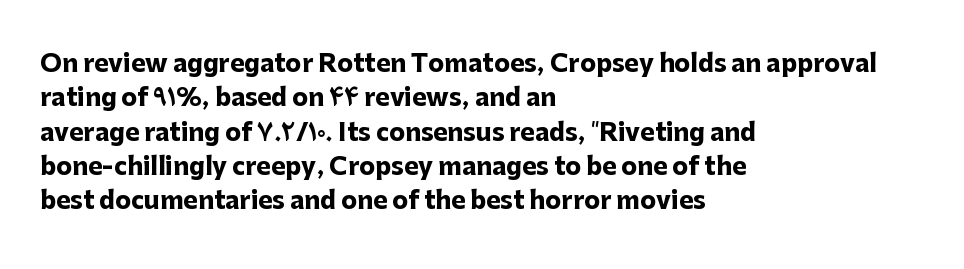
The passage shown is emphatically bold. The space directly below the letters is spotless. Italic? Not at all — the glyphs are vertical. The block of text has a typical density, with ordinary space between rows.
